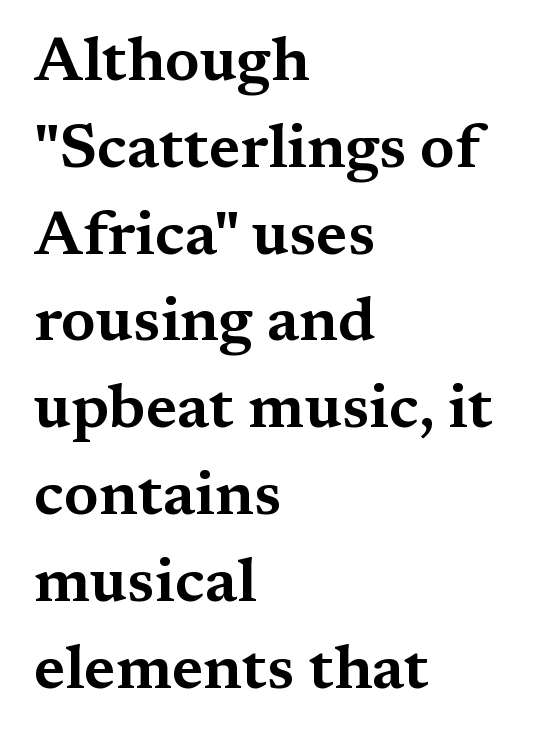
Q: Is the text italic (slanted)? A: No, it is upright.
Q: Is the typeface a serif or a sans-serif typeface? A: Serif.
Q: Is the text underlined? A: No.
Q: How is the paragraph aligned? A: Left-aligned.
Q: Is the spacing between letters normal or unusually wide? A: Normal.
Q: Is the spacing between lines tight, normal or loose? A: Normal.
Q: Width (condensed, normal, or wide)? A: Wide.
Q: Stroke contrast? A: Medium.
Q: x-height? A: Medium.
Q: Monospaced? A: No.
